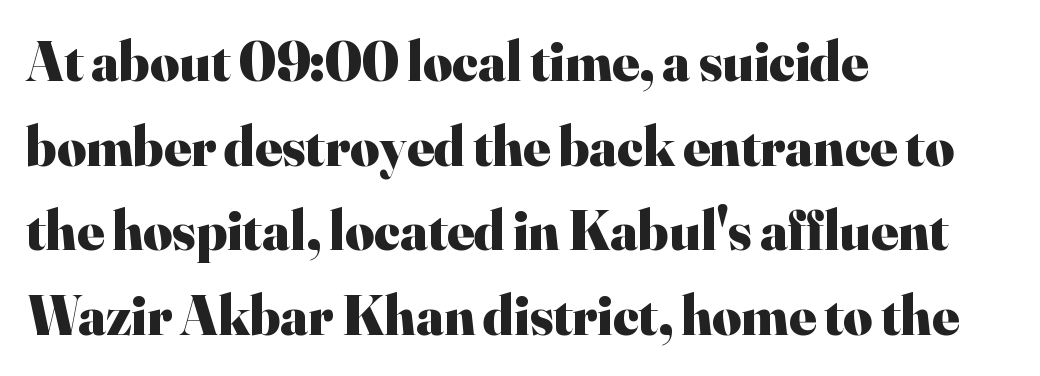
Old-style or modern, the face here clearly has serifs. Note the varied advance widths — an 'i' is clearly narrower than an 'm'. Bare-footed words on every line. The lettering stays uniformly vertical, giving the passage a roman look. Default kerning and tracking; the words read as compact shapes. Left-aligned paragraph, ragged on the right.
